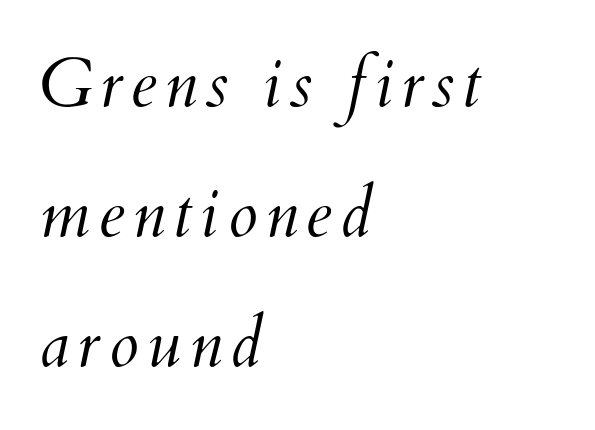
{"italic": "yes", "lean": "right", "slant_degrees": 12, "bold": "no", "weight": "light", "width": "normal", "stroke_contrast": "medium", "x_height": "small", "monospaced": "no", "underline": "no", "align": "left", "line_spacing": "loose", "line_spacing_ratio": 1.94, "glyph_px": 67}
